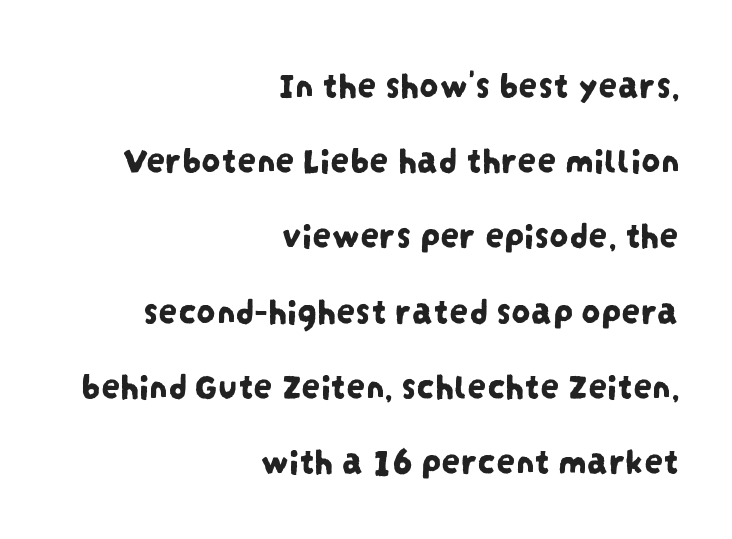
{"serif": "no", "width": "condensed", "stroke_contrast": "low", "x_height": "large", "monospaced": "no", "underline": "no", "align": "right", "line_spacing": "loose", "line_spacing_ratio": 1.98, "letter_spacing": "normal", "letter_spacing_em": 0.0, "glyph_px": 38}
